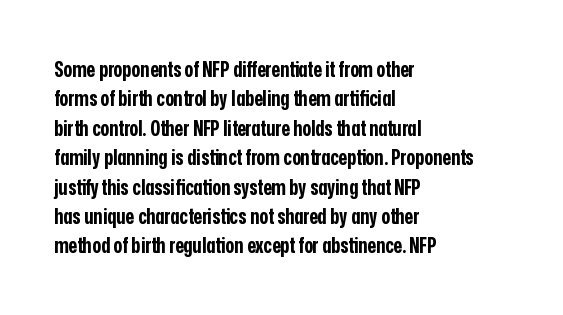
Q: Is the text bold? A: Yes.
Q: Is the text italic (slanted)? A: No, it is upright.
Q: Is the text underlined? A: No.
Q: How is the paragraph aligned? A: Left-aligned.
Q: Is the spacing between letters normal or unusually wide? A: Normal.
Q: Is the spacing between lines tight, normal or loose? A: Normal.
